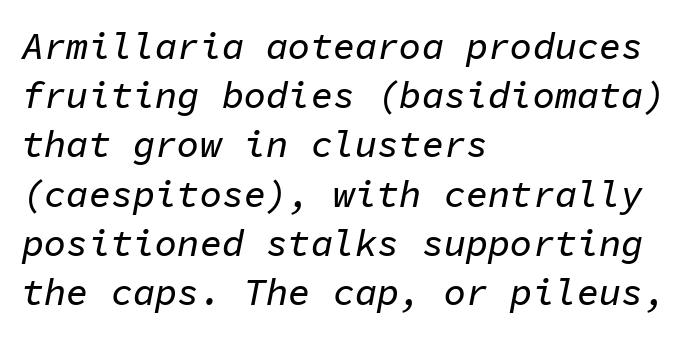
{"italic": "yes", "lean": "right", "slant_degrees": 11, "width": "normal", "stroke_contrast": "low", "x_height": "medium", "monospaced": "yes", "underline": "no", "align": "left", "line_spacing": "normal", "line_spacing_ratio": 1.33, "letter_spacing": "normal", "letter_spacing_em": 0.0, "glyph_px": 37}
